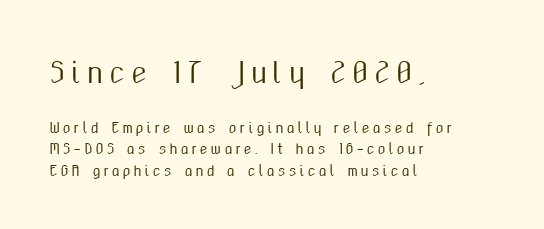
The space directly below the letters is spotless. Think of a printed novel: that variable character pitch is what you see here. Inter-character spacing is expanded well beyond the font's built-in metrics. Posture: upright roman. What's the leading like? Ordinary, nothing unusual.
